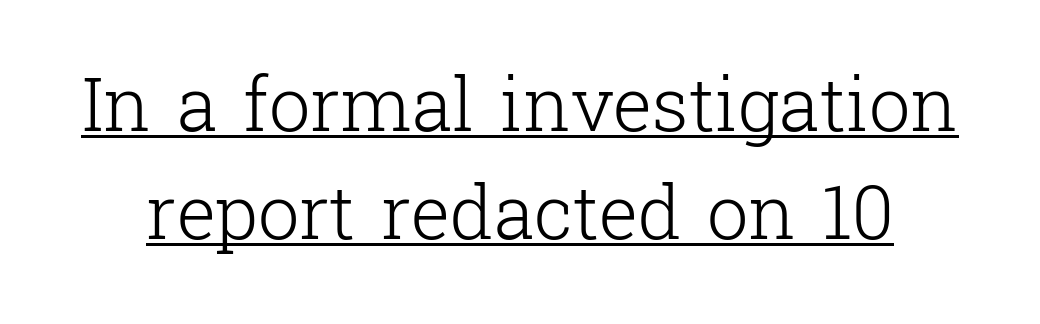
Q: Is the text bold? A: No.
Q: Is the text italic (slanted)? A: No, it is upright.
Q: Is the typeface a serif or a sans-serif typeface? A: Serif.
Q: Is the text underlined? A: Yes.
Q: Is the spacing between letters normal or unusually wide? A: Normal.
Q: Is the spacing between lines tight, normal or loose? A: Normal.
Q: Width (condensed, normal, or wide)? A: Normal.
Q: Stroke contrast? A: Low.
Q: x-height? A: Medium.
Q: Monospaced? A: No.
